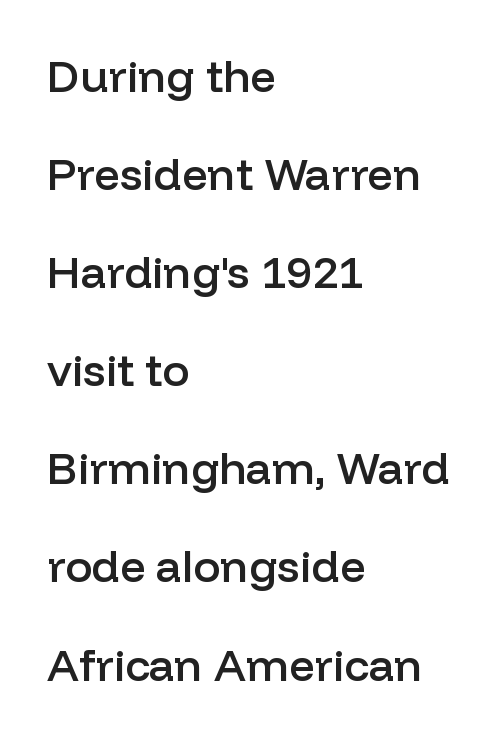
Q: Is the text bold? A: Semi-bold.
Q: Is the text italic (slanted)? A: No, it is upright.
Q: Is the typeface a serif or a sans-serif typeface? A: Sans-serif.
Q: Is the text underlined? A: No.
Q: How is the paragraph aligned? A: Left-aligned.
Q: Is the spacing between letters normal or unusually wide? A: Normal.
Q: Is the spacing between lines tight, normal or loose? A: Loose.
Q: Width (condensed, normal, or wide)? A: Normal.
Q: Stroke contrast? A: Low.
Q: x-height? A: Medium.
Q: Monospaced? A: No.
